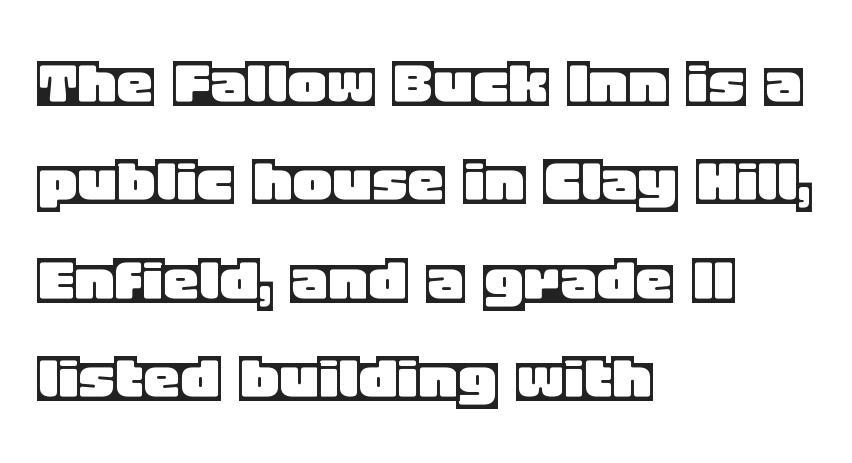
Q: Is the text italic (slanted)? A: No, it is upright.
Q: Is the text underlined? A: No.
Q: How is the paragraph aligned? A: Left-aligned.
Q: Is the spacing between letters normal or unusually wide? A: Normal.
Q: Is the spacing between lines tight, normal or loose? A: Normal.
Q: Width (condensed, normal, or wide)? A: Normal.
Q: x-height? A: Large.
Q: Monospaced? A: No.
